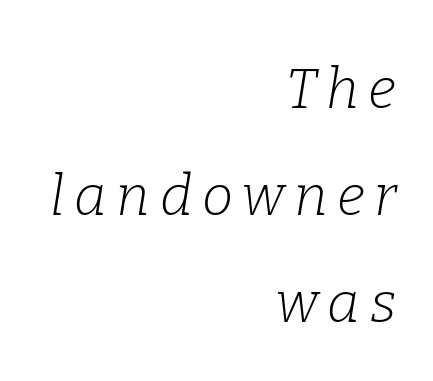
{"serif": "yes", "italic": "yes", "lean": "right", "slant_degrees": 9, "bold": "no", "weight": "light", "width": "normal", "stroke_contrast": "low", "x_height": "medium", "monospaced": "no", "underline": "no", "align": "right", "line_spacing": "loose", "line_spacing_ratio": 1.91, "glyph_px": 56}
